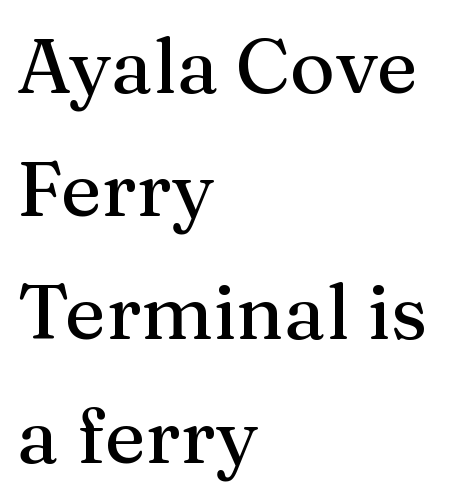
{"serif": "yes", "italic": "no", "width": "normal", "stroke_contrast": "medium", "x_height": "medium", "monospaced": "no", "underline": "no", "align": "left", "line_spacing": "normal", "line_spacing_ratio": 1.6, "letter_spacing": "normal", "letter_spacing_em": 0.0, "glyph_px": 77}
